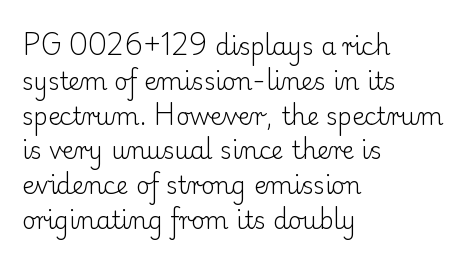
Q: Is the text bold? A: No.
Q: Is the text italic (slanted)? A: No, it is upright.
Q: Is the text underlined? A: No.
Q: How is the paragraph aligned? A: Left-aligned.
Q: Is the spacing between letters normal or unusually wide? A: Normal.
Q: Is the spacing between lines tight, normal or loose? A: Normal.
